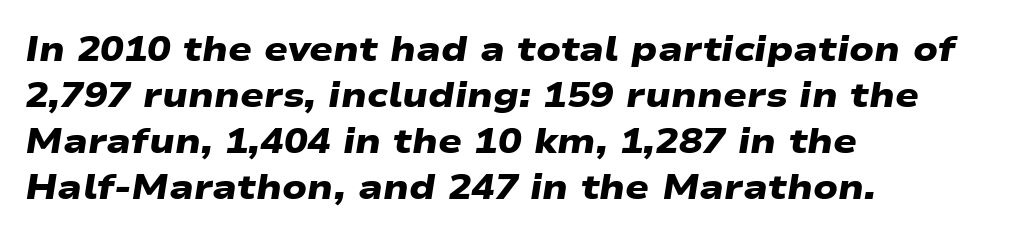
{"serif": "no", "bold": "yes", "weight": "heavy", "width": "wide", "stroke_contrast": "low", "x_height": "medium", "monospaced": "no", "underline": "no", "align": "left", "line_spacing": "normal", "line_spacing_ratio": 1.31, "letter_spacing": "normal", "letter_spacing_em": 0.0, "glyph_px": 35}
